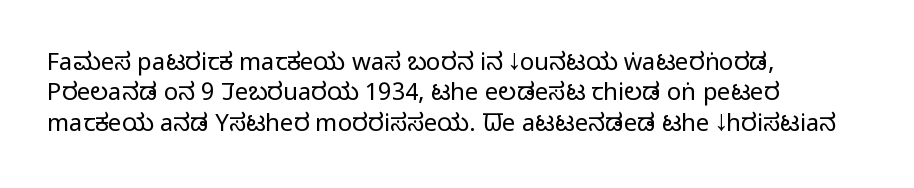
The type sits square on the baseline with zero lean. Only glyphs here, with clear space below each row. This sample is left-justified, so line endings fall wherever the words run out. Nothing unusual about the tracking: characters are spaced as the font intends. No extra ink here — the face is not bold.
